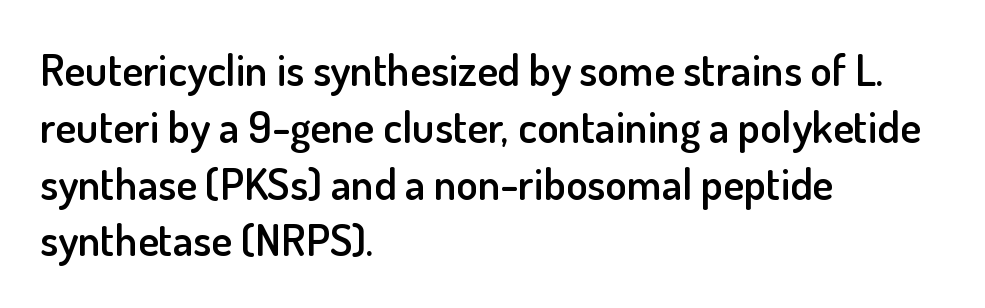
Students, note that the glyphs here touch the page at normal intervals. Descenders are the only things crossing below the line. Line beginnings align vertically; line endings do not. Proportional: the letters do not fall into vertical columns.
